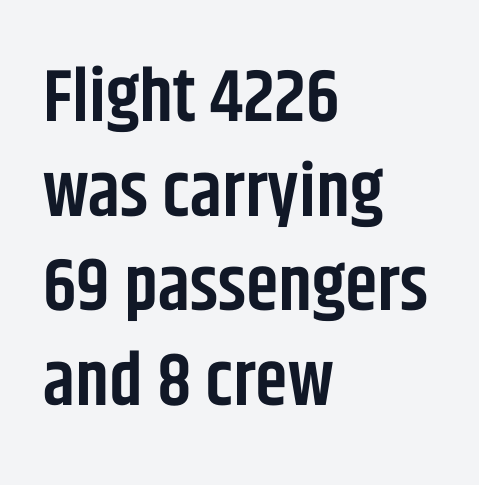
The face used here is rendered with its standard letterfit. The text block is weighted toward the left margin, trailing off unevenly rightward. Successive baselines arrive at the customary interval. This sample has the flowing, uneven cadence of proportional lettering. The specimen omits any rule beneath the text block's lines. Designer's note — italics off, roman on.
